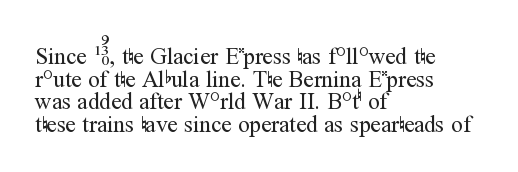
The image shows 23 px text type, upright; set left-aligned, tight line spacing (0.98x), normal letter spacing, not underlined.
